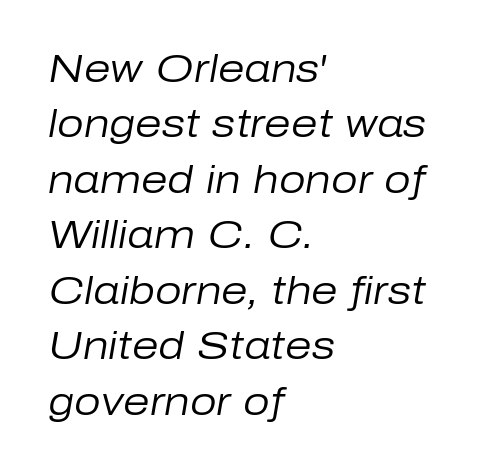
{"italic": "yes", "lean": "right", "slant_degrees": 10, "bold": "no", "weight": "regular", "width": "normal", "stroke_contrast": "low", "x_height": "medium", "monospaced": "no", "underline": "no", "align": "left", "line_spacing": "normal", "line_spacing_ratio": 1.46, "letter_spacing": "normal", "letter_spacing_em": 0.0, "glyph_px": 38}
